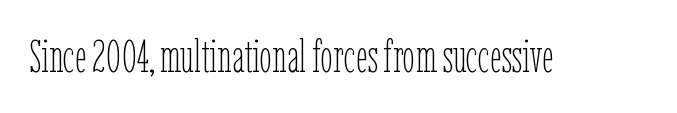
{"italic": "no", "bold": "no", "weight": "thin", "width": "condensed", "stroke_contrast": "low", "x_height": "medium", "monospaced": "no", "underline": "no", "letter_spacing": "normal", "letter_spacing_em": 0.0, "glyph_px": 45}
